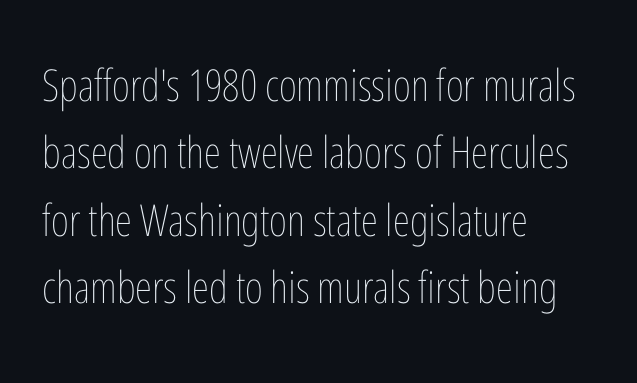
Q: Is the text bold? A: No.
Q: Is the text italic (slanted)? A: No, it is upright.
Q: Is the text underlined? A: No.
Q: How is the paragraph aligned? A: Left-aligned.
Q: Is the spacing between letters normal or unusually wide? A: Normal.
Q: Is the spacing between lines tight, normal or loose? A: Normal.
Q: Width (condensed, normal, or wide)? A: Condensed.
Q: Stroke contrast? A: Low.
Q: x-height? A: Medium.
Q: Monospaced? A: No.
